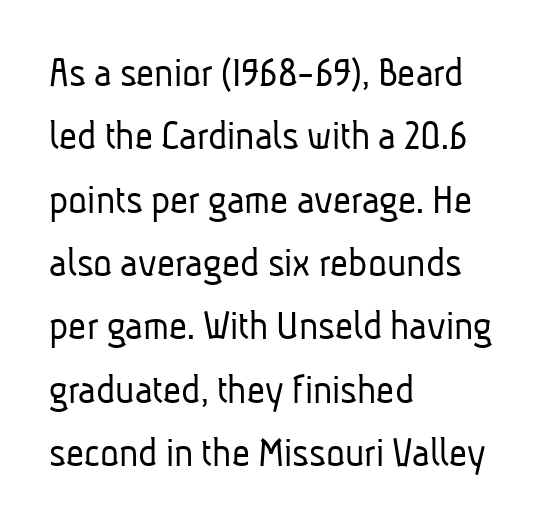
This rendering leaves character spacing at its baseline value. The rendering uses a moderate line-height, typical for paragraphs. Do the characters align in a grid? No, the font is proportional. Underline: absent. The rendering shows plain stroke endings on the letterforms — a sans-serif design.
